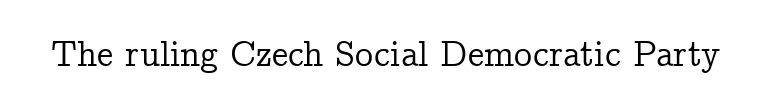
The image shows 36 px serif type, upright; set normal letter spacing, not underlined; low stroke contrast and a medium x-height.
